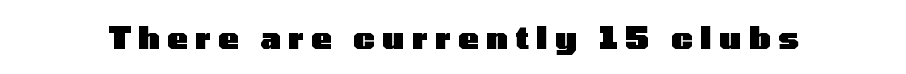
The image shows 30 px heavy, wide sans-serif type, upright; set unusually wide letter spacing (+0.26 em), not underlined; low stroke contrast and a medium x-height.
